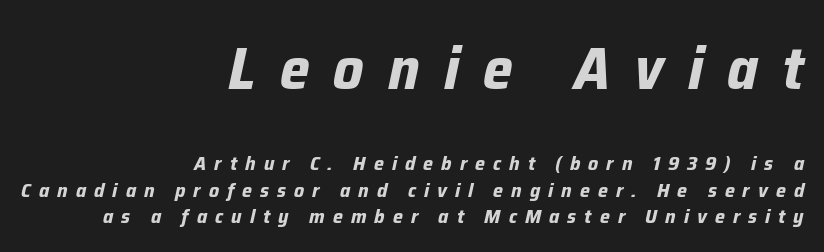
Typesetter's note: full bold, strokes at maximum text heaviness. The leading is moderate, giving the passage an even texture. Characters are canted at an angle relative to the baseline's perpendicular. The strip under each line holds only bare page. Here the designer chose a conventional face with non-uniform glyph widths.
